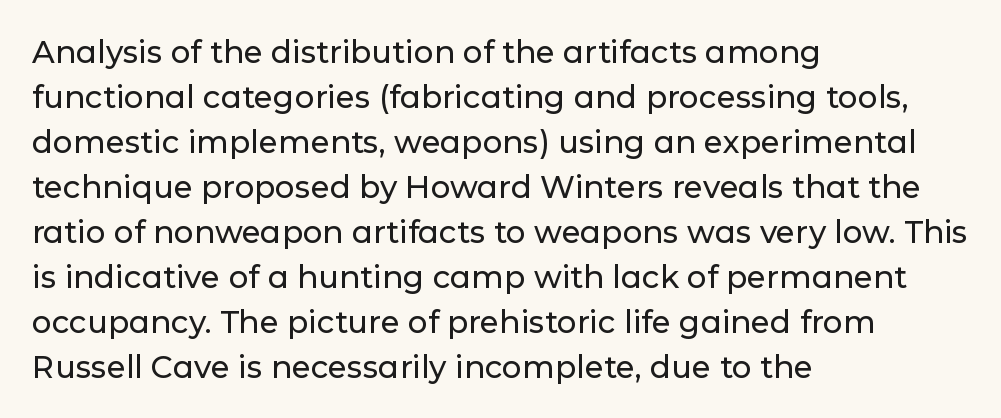
The image shows 31 px sans-serif type, upright; set left-aligned, normal line spacing (1.45x), normal letter spacing, not underlined; low stroke contrast and a medium x-height.
